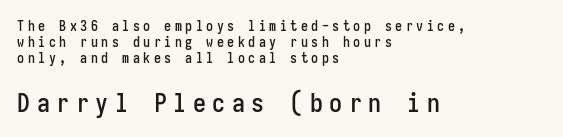
{"italic": "no", "underline": "no", "align": "left", "line_spacing": "tight", "line_spacing_ratio": 1.14, "letter_spacing": "wide", "letter_spacing_em": 0.25, "larger_block": "second", "size_ratio": 1.86, "glyph_px": 26}
